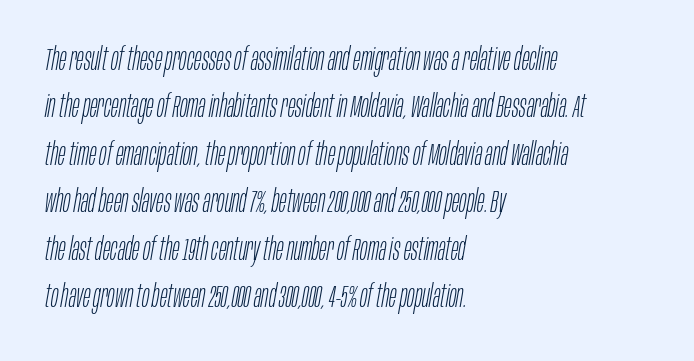
The image shows 31 px light, condensed type, italic (leaning right); set left-aligned, normal line spacing (1.53x), normal letter spacing, not underlined; low stroke contrast and a large x-height.
